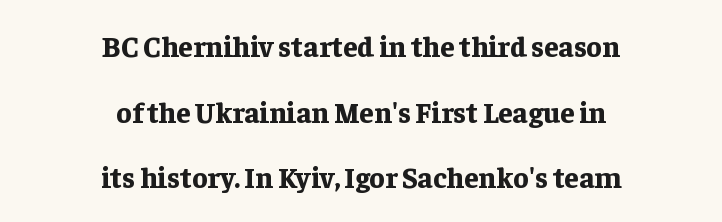
The image shows 29 px bold serif type, upright; set centered, loose line spacing (2.26x), normal letter spacing, not underlined; low stroke contrast and a medium x-height.
